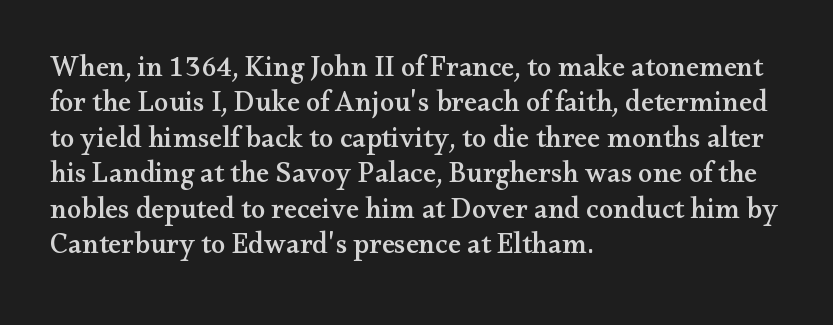
The image shows 29 px wide serif type, upright; set left-aligned, line spacing 1.22x, normal letter spacing, not underlined; medium stroke contrast and a small x-height.
